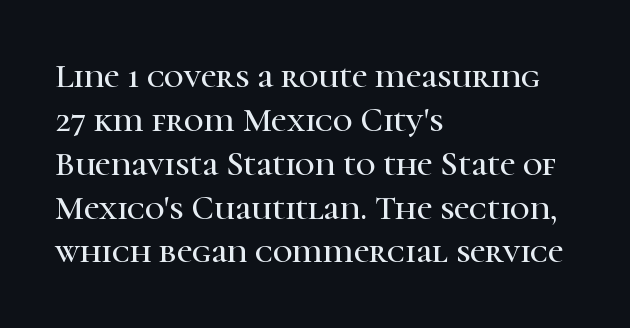
Italic: no, the glyphs are upright roman. Spacing between characters is what you'd get straight out of the box. Small tapered or slab feet sit at the stroke ends, so this counts as serif. The specimen omits any rule beneath the text block's lines.
